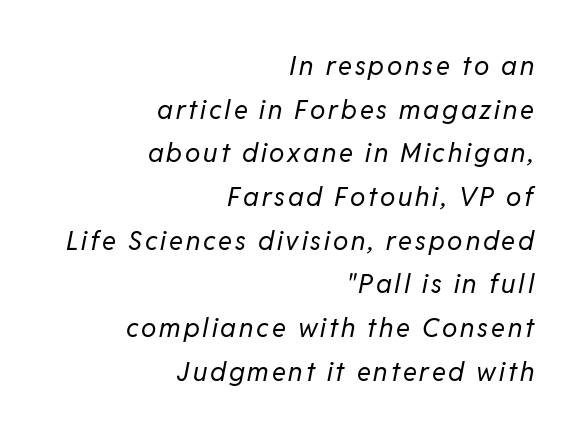
Students, observe: this is what conventionally led text looks like. The space directly below the letters is spotless. Would a proofreader flag this as italicized? Yes. Right-aligned paragraph, ragged on the left. Ink coverage per letter is moderate at most.
